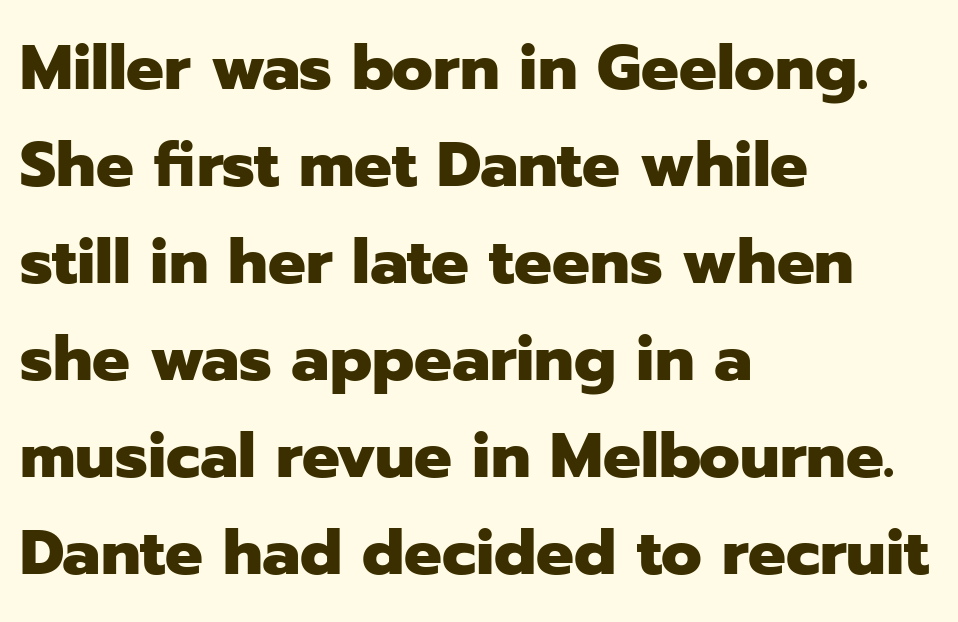
Alignment: flush left. Horizontal bands of white between lines are of average thickness. Look at the tracking — it's just the regular setting, nothing added. Notice how the stems are strictly vertical — no italics here. Plenty of ink on the page — the face is bold.
